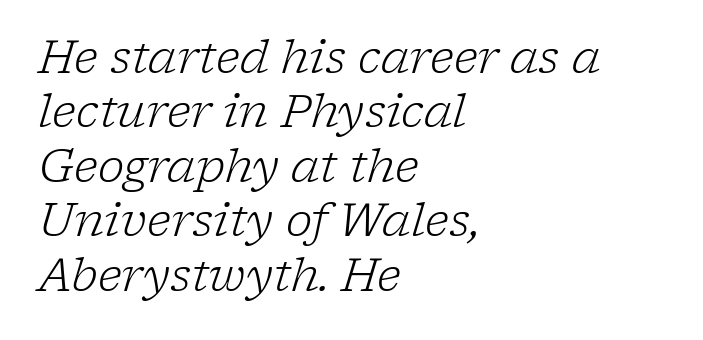
Look at the tracking — it's just the regular setting, nothing added. Note the varied advance widths — an 'i' is clearly narrower than an 'm'. Italic? Definitely — the glyphs are oblique. Counters stay open thanks to moderate or lighter strokes. Serifs: yes, visible at the terminals of the letterforms. A classic flush-left, rag-right setting is used for this passage.
